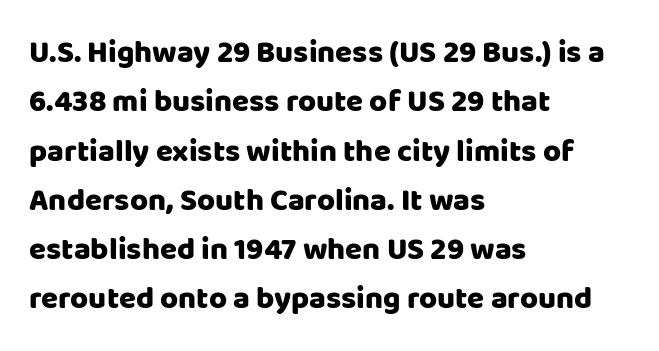
Descender tails drop into unmarked territory. Caption: bold face, heavy strokes. Is there much room between lines? A standard amount, neither cramped nor airy. If you drew a ruler down the left edge, every line would touch it.
